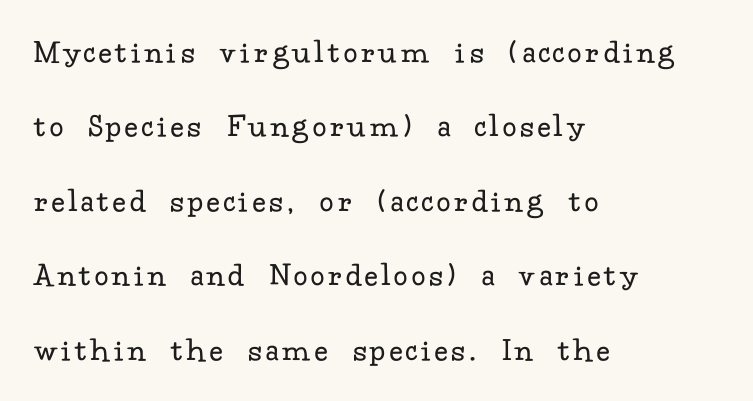
Q: Is the text bold? A: No.
Q: Is the text italic (slanted)? A: No, it is upright.
Q: Is the typeface a serif or a sans-serif typeface? A: Serif.
Q: Is the text underlined? A: No.
Q: How is the paragraph aligned? A: Left-aligned.
Q: Is the spacing between lines tight, normal or loose? A: Loose.
Q: Width (condensed, normal, or wide)? A: Normal.
Q: Stroke contrast? A: Low.
Q: x-height? A: Small.
Q: Monospaced? A: No.
